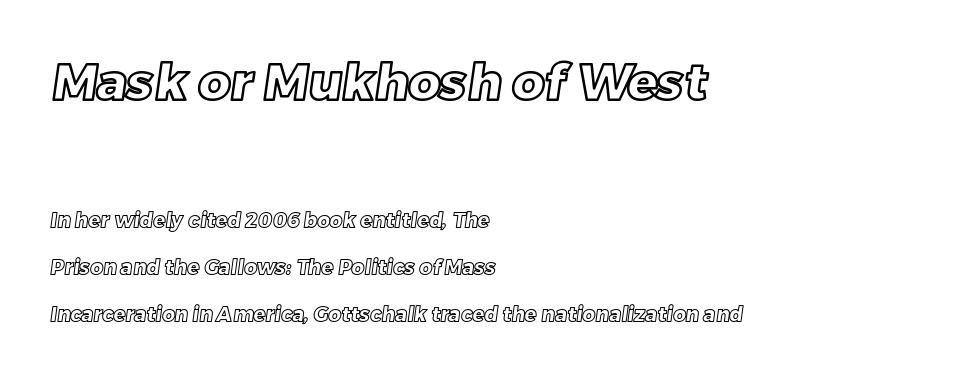
Q: Is the text underlined? A: No.
Q: How is the paragraph aligned? A: Left-aligned.
Q: Is the spacing between letters normal or unusually wide? A: Normal.
Q: Is the spacing between lines tight, normal or loose? A: Loose.
Q: Which block of text is set in a larger size, the first (top) or the second (bottom)? A: The first (top) one.
Q: Width (condensed, normal, or wide)? A: Normal.
Q: x-height? A: Large.
Q: Monospaced? A: No.
